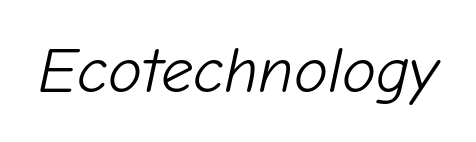
{"italic": "yes", "lean": "right", "slant_degrees": 12, "bold": "no", "weight": "light", "width": "normal", "stroke_contrast": "low", "x_height": "medium", "monospaced": "no", "underline": "no", "letter_spacing": "normal", "letter_spacing_em": 0.0, "glyph_px": 64}
